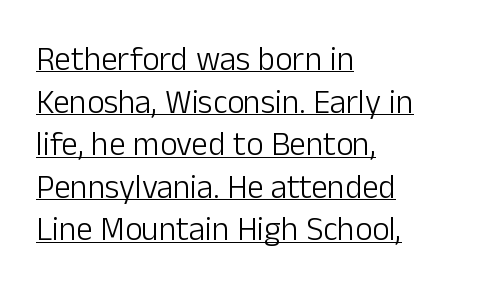
Underline: present. Stroke thickness stays within the range of a standard reading face or lighter. Ascenders rise straight up at ninety degrees. Line beginnings align vertically; line endings do not. The passage shown stacks its lines at a standard gap. Short note: letters normally spaced.
